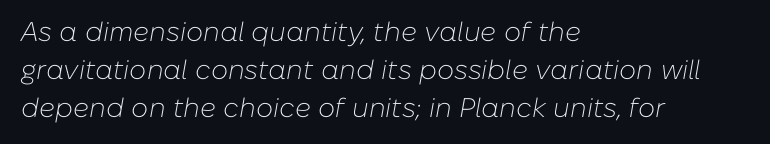
What's the leading like? Ordinary, nothing unusual. Where is the straight margin? On the left. Style check: oblique. This rendering features lettering with no underline.
